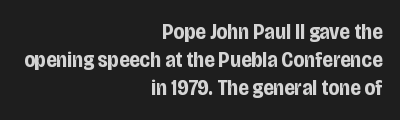
Does extra space separate the letters? No, they use regular spacing. Posture: upright roman. Line ends are locked; line starts wander. Is the type bold? Yes — the strokes are clearly thick and heavy. Horizontal bands of white between lines are of average thickness.
